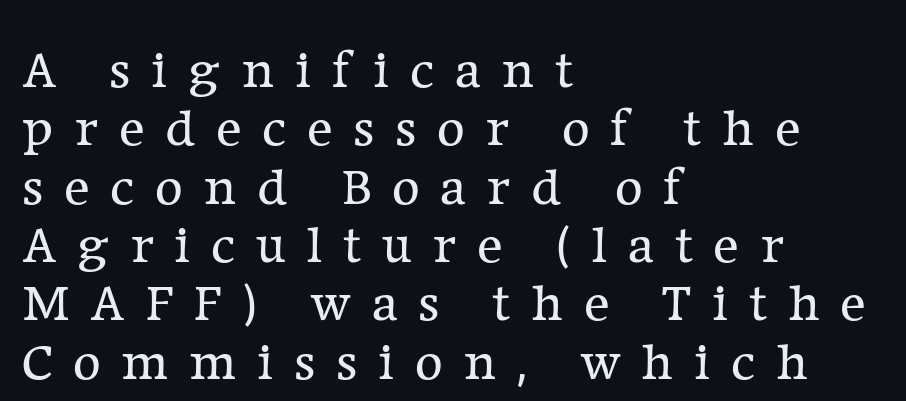
Q: Is the text bold? A: No.
Q: Is the text italic (slanted)? A: No, it is upright.
Q: Is the typeface a serif or a sans-serif typeface? A: Serif.
Q: Is the text underlined? A: No.
Q: How is the paragraph aligned? A: Left-aligned.
Q: Is the spacing between letters normal or unusually wide? A: Unusually wide.
Q: Is the spacing between lines tight, normal or loose? A: Tight.
Q: Width (condensed, normal, or wide)? A: Normal.
Q: Stroke contrast? A: Low.
Q: x-height? A: Medium.
Q: Monospaced? A: No.
